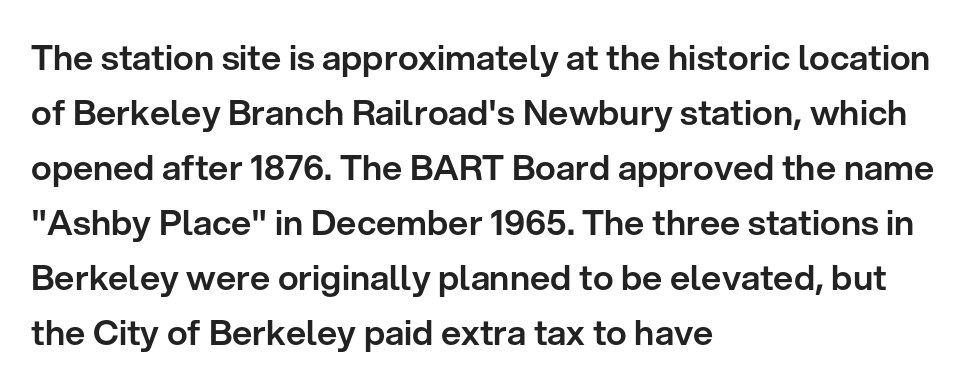
Glyph-to-glyph distance matches everyday printed text. Horizontally, the lines are justified to the leading edge only. A typesetter would call this leading conventional body-copy spacing. Posture: upright roman.
